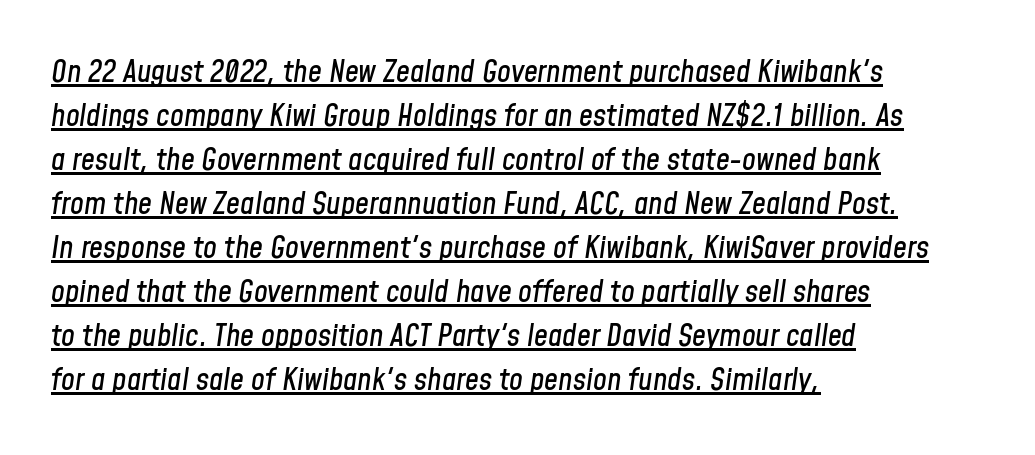
{"italic": "yes", "lean": "right", "slant_degrees": 8, "width": "condensed", "stroke_contrast": "low", "x_height": "medium", "monospaced": "no", "underline": "yes", "align": "left", "line_spacing": "normal", "line_spacing_ratio": 1.42, "letter_spacing": "normal", "letter_spacing_em": 0.0, "glyph_px": 31}
